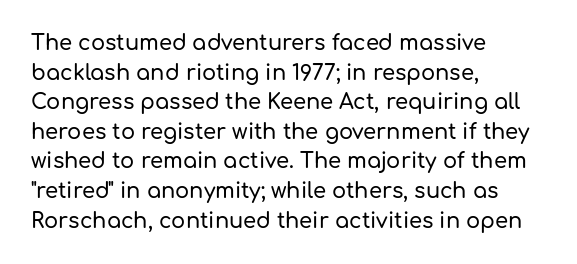
{"italic": "no", "underline": "no", "align": "left", "line_spacing": "normal", "line_spacing_ratio": 1.41, "letter_spacing": "normal", "letter_spacing_em": 0.0, "glyph_px": 21}
